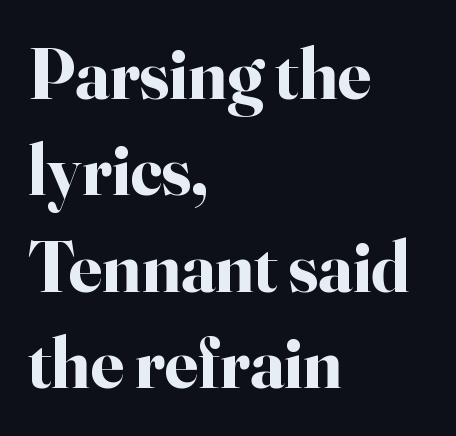
Posture: upright roman. Notice how descenders clear the ascenders below comfortably — that's standard leading. In terms of letterspacing, this is plain default setting. Clear beneath every line of the passage. Regarding serifs, this sample has them. All the whitespace from short lines collects on the right.
